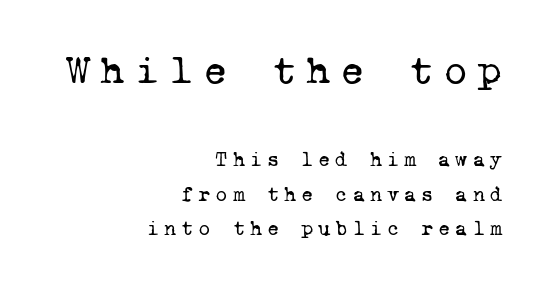
The image shows 42 px regular-weight serif type, monospaced; set right-aligned, normal line spacing (1.65x), unusually wide letter spacing (+0.23 em), not underlined; the first (top) block is 2.0x larger; low stroke contrast and a medium x-height.
